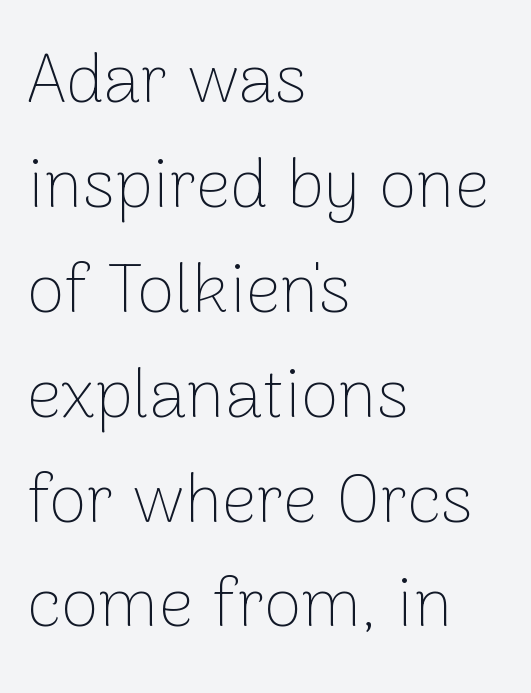
The string is rendered with underlining switched off. Ordinary non-slanted type is in use. The type family on display is of the sans-serif kind. A classic flush-left, rag-right setting is used for this passage.
